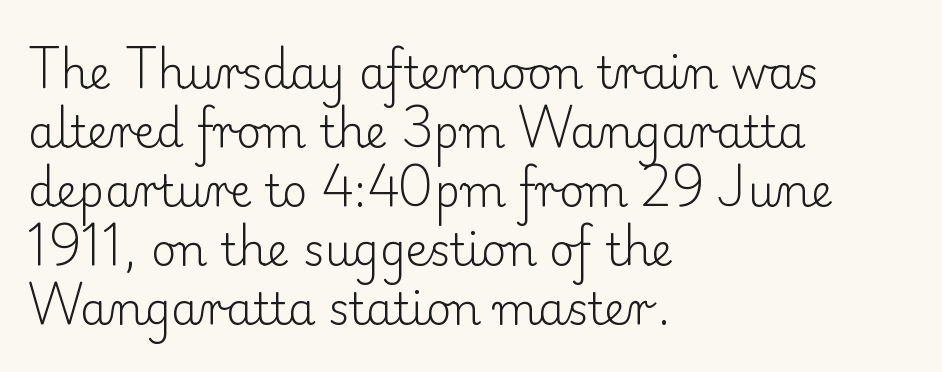
Q: Is the text bold? A: No.
Q: Is the text italic (slanted)? A: No, it is upright.
Q: Is the text underlined? A: No.
Q: How is the paragraph aligned? A: Left-aligned.
Q: Is the spacing between letters normal or unusually wide? A: Normal.
Q: Is the spacing between lines tight, normal or loose? A: Normal.
Q: Width (condensed, normal, or wide)? A: Normal.
Q: Stroke contrast? A: Low.
Q: x-height? A: Small.
Q: Monospaced? A: No.
